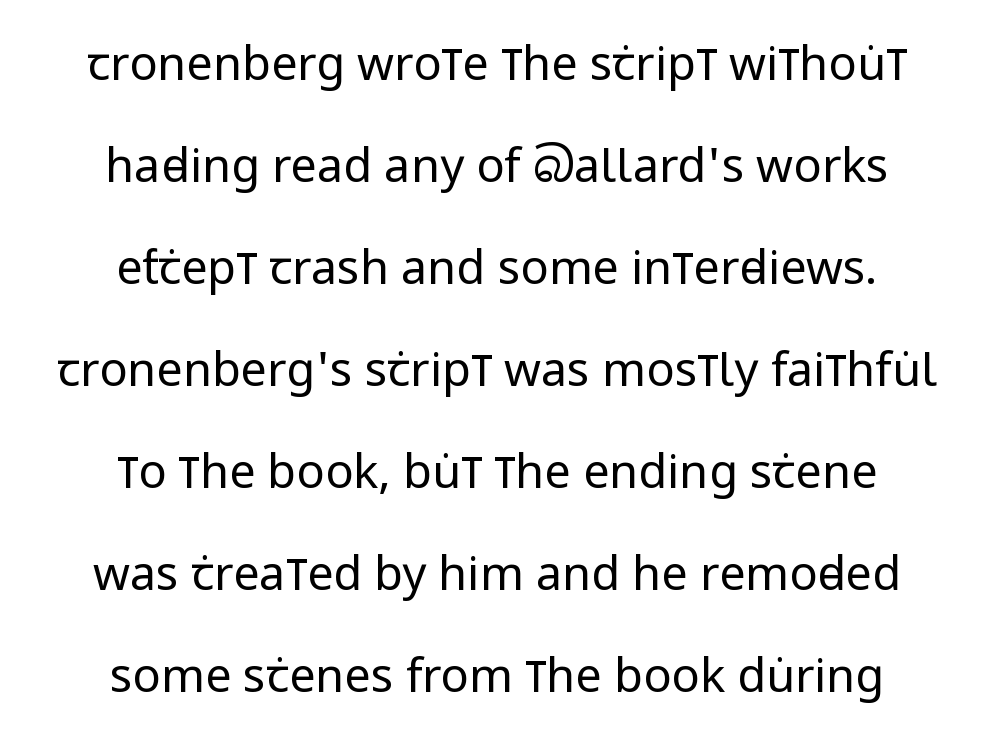
The image shows 47 px regular-weight, condensed sans-serif type, upright; set centered, loose line spacing (2.17x), normal letter spacing, not underlined; low stroke contrast and a large x-height.
